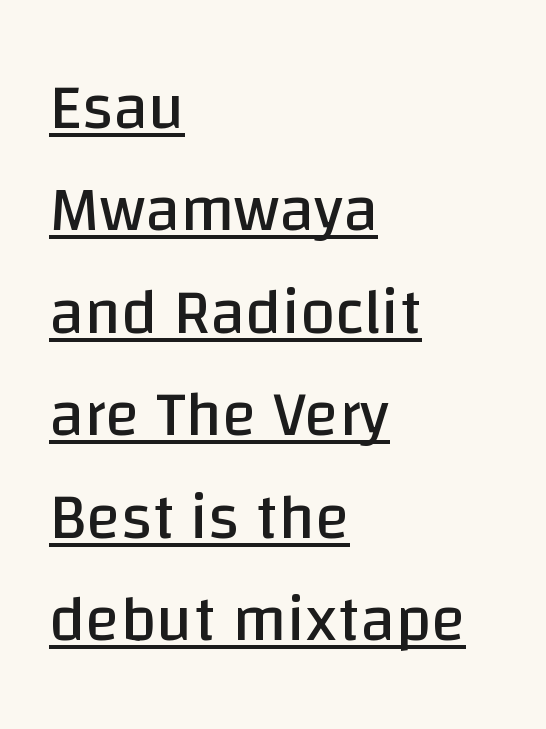
This sample keeps an unexceptional amount of space between lines. Heft: none added — not bold. Note the varied advance widths — an 'i' is clearly narrower than an 'm'. Observe the ordinary spacing: letters are neighbours, not strangers.
